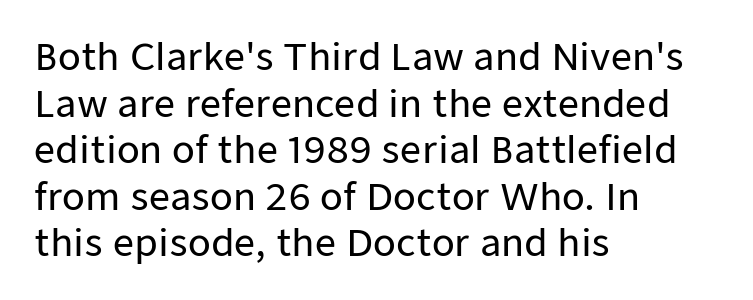
{"serif": "no", "italic": "no", "width": "normal", "stroke_contrast": "low", "x_height": "medium", "monospaced": "no", "underline": "no", "align": "left", "line_spacing": "normal", "line_spacing_ratio": 1.26, "letter_spacing": "normal", "letter_spacing_em": 0.0, "glyph_px": 37}
